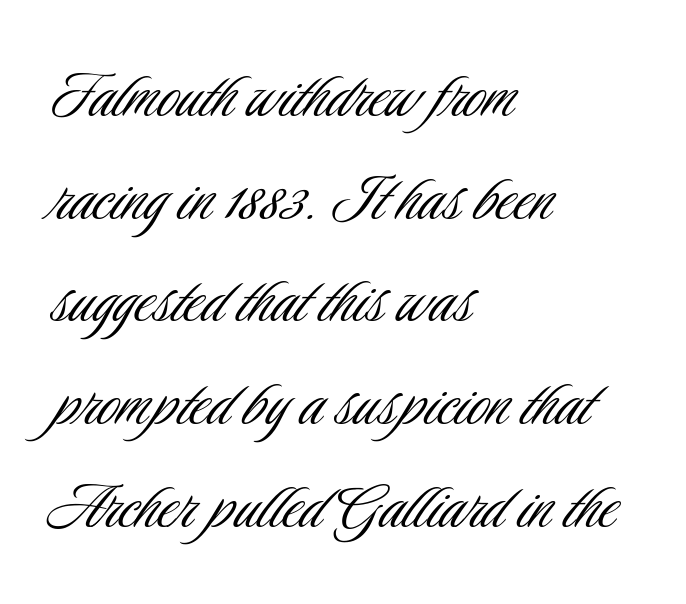
The image shows 75 px light, condensed sans-serif type; set left-aligned, normal line spacing (1.37x), normal letter spacing, not underlined; low stroke contrast and a small x-height.
